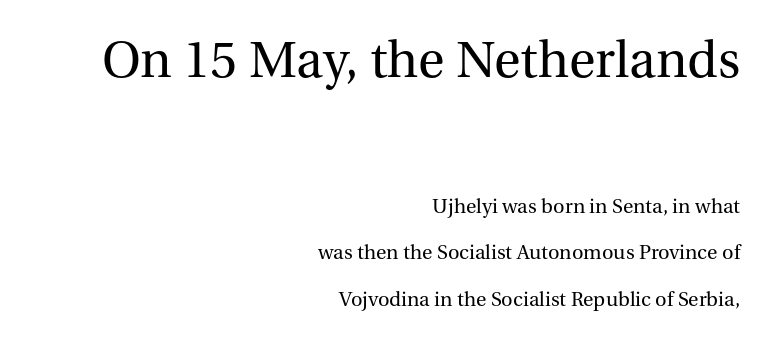
{"serif": "yes", "italic": "no", "bold": "no", "weight": "regular", "width": "normal", "stroke_contrast": "medium", "x_height": "medium", "monospaced": "no", "underline": "no", "align": "right", "line_spacing": "loose", "line_spacing_ratio": 2.33, "letter_spacing": "normal", "letter_spacing_em": 0.0, "larger_block": "first", "size_ratio": 2.55, "glyph_px": 51}
